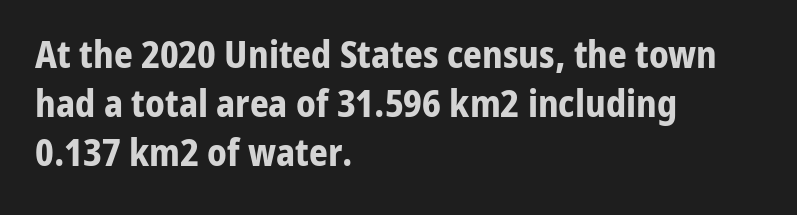
The image shows 37 px bold sans-serif type, upright; set left-aligned, normal line spacing (1.32x), normal letter spacing, not underlined; low stroke contrast and a medium x-height.
